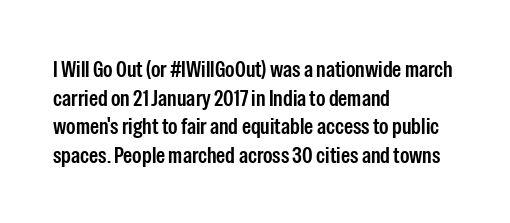
Q: Is the text italic (slanted)? A: No, it is upright.
Q: Is the text underlined? A: No.
Q: How is the paragraph aligned? A: Left-aligned.
Q: Is the spacing between letters normal or unusually wide? A: Normal.
